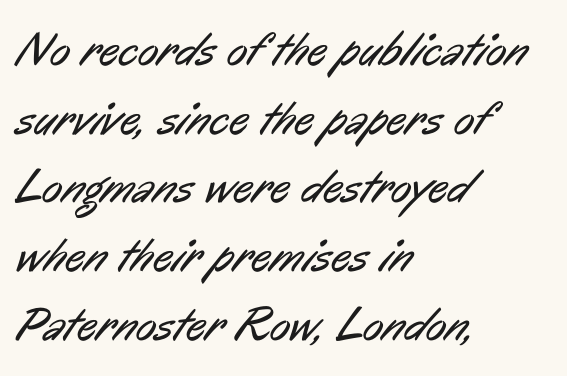
The passage shown is typed in a proportional face where columns would drift. The designer left line spacing at the default. The passage shown is not underscored anywhere. Here the glyphs are tracked normally, forming tight word shapes. The typesetting does not lean heavy: it is not bold.
